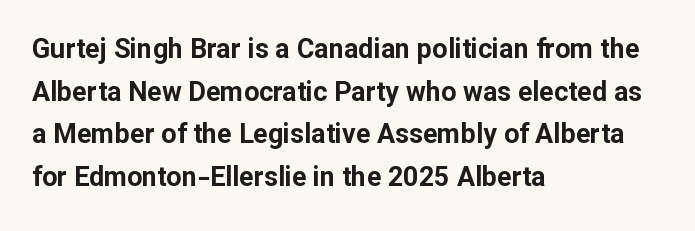
The image shows 27 px bold type, upright; set left-aligned, normal line spacing (1.58x), normal letter spacing, not underlined.
